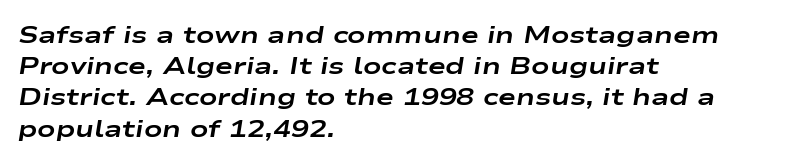
Q: Is the text bold? A: Yes.
Q: Is the text italic (slanted)? A: Yes, it leans right by about 9 degrees.
Q: Is the text underlined? A: No.
Q: How is the paragraph aligned? A: Left-aligned.
Q: Is the spacing between letters normal or unusually wide? A: Normal.
Q: Is the spacing between lines tight, normal or loose? A: Normal.
